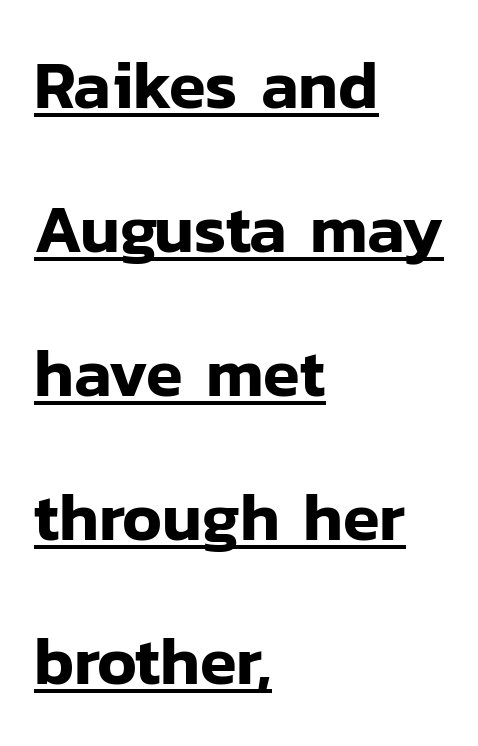
{"serif": "no", "italic": "no", "width": "normal", "stroke_contrast": "low", "x_height": "medium", "monospaced": "no", "underline": "yes", "align": "left", "line_spacing": "loose", "line_spacing_ratio": 2.15, "letter_spacing": "normal", "letter_spacing_em": 0.0, "glyph_px": 67}
